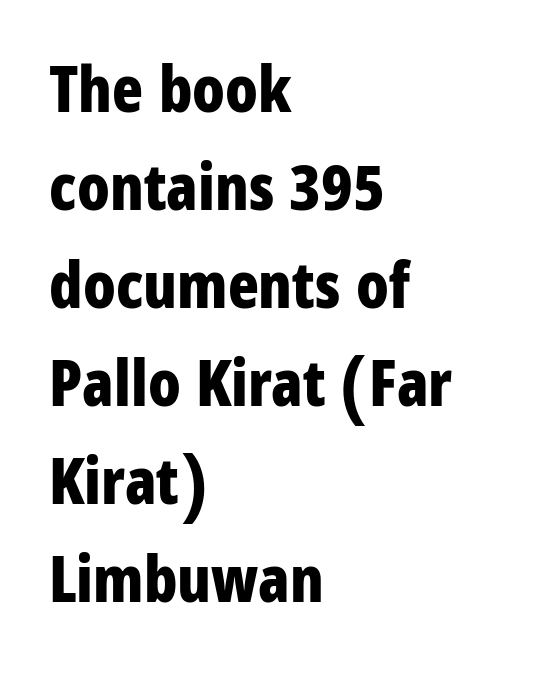
Q: Is the text bold? A: Yes.
Q: Is the text italic (slanted)? A: No, it is upright.
Q: Is the typeface a serif or a sans-serif typeface? A: Sans-serif.
Q: Is the text underlined? A: No.
Q: How is the paragraph aligned? A: Left-aligned.
Q: Is the spacing between letters normal or unusually wide? A: Normal.
Q: Is the spacing between lines tight, normal or loose? A: Normal.
Q: Width (condensed, normal, or wide)? A: Condensed.
Q: Stroke contrast? A: Low.
Q: x-height? A: Large.
Q: Monospaced? A: No.
